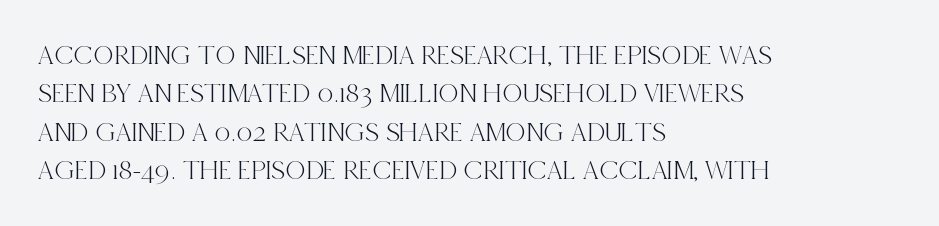
{"serif": "yes", "italic": "no", "width": "condensed", "x_height": "large", "monospaced": "no", "underline": "no", "align": "left", "line_spacing": "normal", "line_spacing_ratio": 1.37, "letter_spacing": "normal", "letter_spacing_em": 0.0, "glyph_px": 28}
